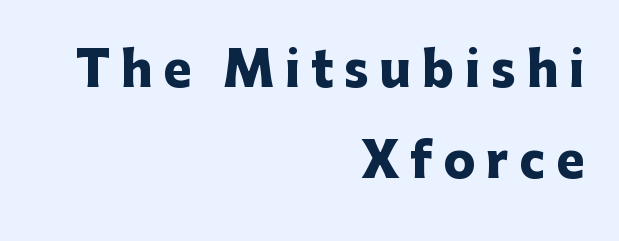
{"serif": "no", "italic": "no", "bold": "yes", "weight": "heavy", "width": "normal", "stroke_contrast": "low", "x_height": "medium", "monospaced": "no", "underline": "no", "align": "right", "line_spacing": "loose", "line_spacing_ratio": 1.94, "letter_spacing": "wide", "letter_spacing_em": 0.23, "glyph_px": 47}
